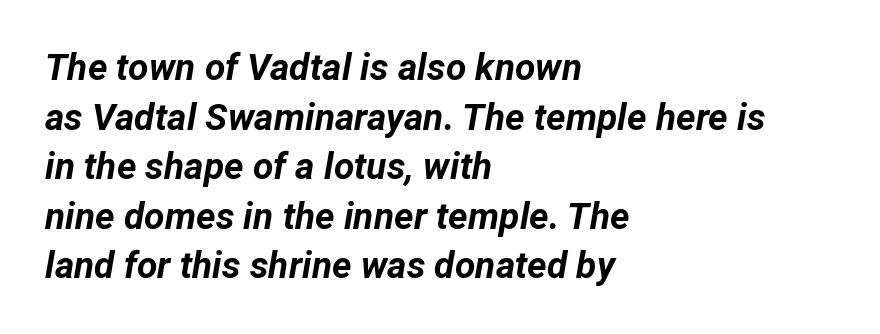
The rag falls on the right side of this text block. The passage shown is typed in a proportional face where columns would drift. What stands out about the letter spacing? Nothing — it is the standard amount. Reading down the column, the eye jumps a familiar distance to each next line.
